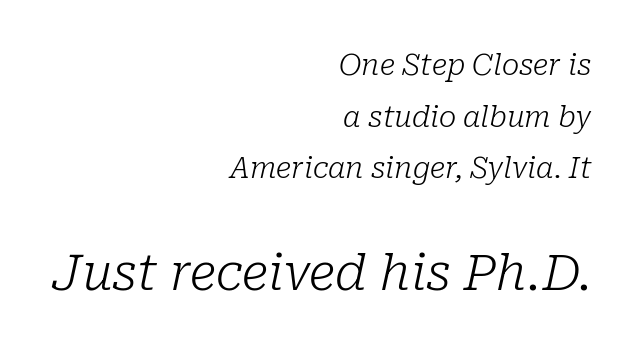
Q: Is the text bold? A: No.
Q: Is the text italic (slanted)? A: Yes, it leans right by about 10 degrees.
Q: Is the typeface a serif or a sans-serif typeface? A: Serif.
Q: Is the text underlined? A: No.
Q: How is the paragraph aligned? A: Right-aligned.
Q: Is the spacing between letters normal or unusually wide? A: Normal.
Q: Which block of text is set in a larger size, the first (top) or the second (bottom)? A: The second (bottom) one.
Q: Width (condensed, normal, or wide)? A: Normal.
Q: Stroke contrast? A: Low.
Q: x-height? A: Medium.
Q: Monospaced? A: No.
